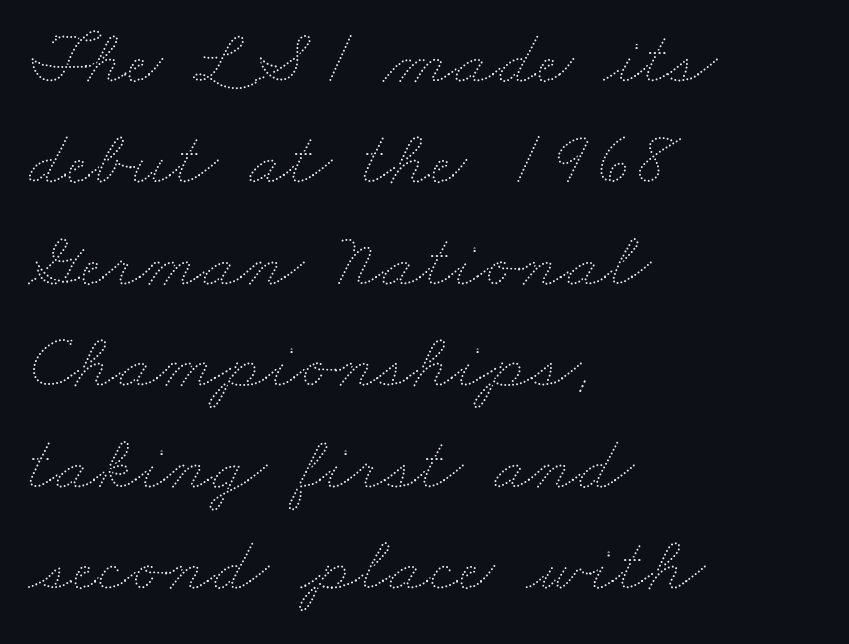
{"bold": "no", "weight": "thin", "width": "wide", "stroke_contrast": "medium", "x_height": "small", "monospaced": "no", "underline": "no", "align": "left", "line_spacing": "normal", "line_spacing_ratio": 1.3, "letter_spacing": "normal", "letter_spacing_em": 0.0, "glyph_px": 78}
